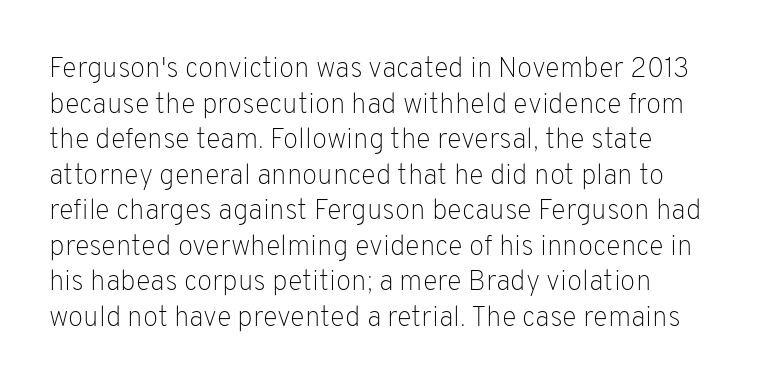
Q: Is the text bold? A: No.
Q: Is the text italic (slanted)? A: No, it is upright.
Q: Is the typeface a serif or a sans-serif typeface? A: Sans-serif.
Q: Is the text underlined? A: No.
Q: How is the paragraph aligned? A: Left-aligned.
Q: Is the spacing between letters normal or unusually wide? A: Normal.
Q: Is the spacing between lines tight, normal or loose? A: Normal.
Q: Width (condensed, normal, or wide)? A: Normal.
Q: Stroke contrast? A: Low.
Q: x-height? A: Medium.
Q: Monospaced? A: No.
